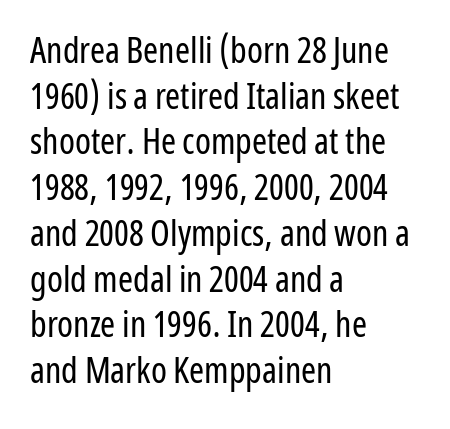
Q: Is the text bold? A: No.
Q: Is the text italic (slanted)? A: No, it is upright.
Q: Is the typeface a serif or a sans-serif typeface? A: Sans-serif.
Q: Is the text underlined? A: No.
Q: How is the paragraph aligned? A: Left-aligned.
Q: Is the spacing between letters normal or unusually wide? A: Normal.
Q: Is the spacing between lines tight, normal or loose? A: Normal.
Q: Width (condensed, normal, or wide)? A: Condensed.
Q: Stroke contrast? A: Low.
Q: x-height? A: Medium.
Q: Monospaced? A: No.
